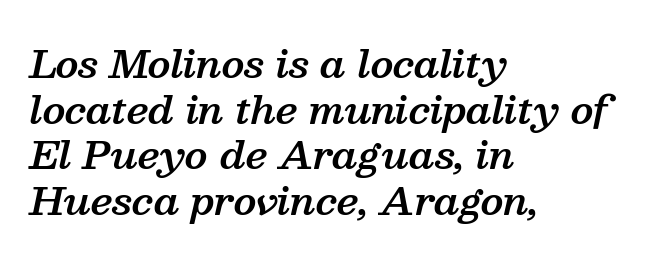
Any mark beneath the type? The region is blank. The face used here is a semibold: visibly heavier than regular, lighter than bold. Note the varied advance widths — an 'i' is clearly narrower than an 'm'. Examine the stroke ends and you'll spot serifs. Which margin do the lines hug? The left one — the right edge is uneven.
